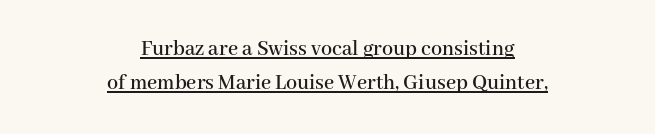
Visually the block forms a symmetrical silhouette, jagged on both flanks. A normal amount of white space separates one row of letters from the next. Characters follow at the spacing the type designer built in. This is roman type, the default non-slanted kind.
